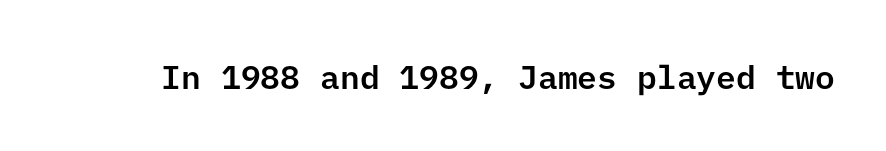
Between one letter and the next there's only the usual sliver of space. Serif or sans? Sans — the stroke terminals are bare. A roman cut, with each character standing at attention. Rule under the text: the space is simply empty.
